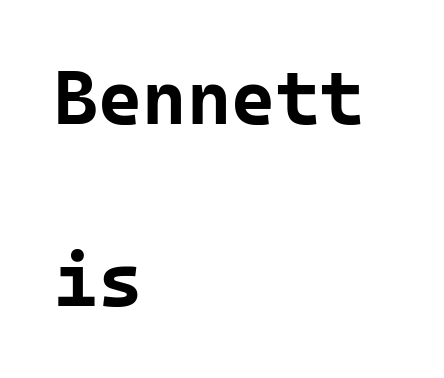
Q: Is the text bold? A: Yes.
Q: Is the text italic (slanted)? A: No, it is upright.
Q: Is the typeface a serif or a sans-serif typeface? A: Sans-serif.
Q: Is the text underlined? A: No.
Q: How is the paragraph aligned? A: Left-aligned.
Q: Is the spacing between letters normal or unusually wide? A: Normal.
Q: Is the spacing between lines tight, normal or loose? A: Loose.
Q: Width (condensed, normal, or wide)? A: Normal.
Q: Stroke contrast? A: Low.
Q: x-height? A: Medium.
Q: Monospaced? A: Yes.
